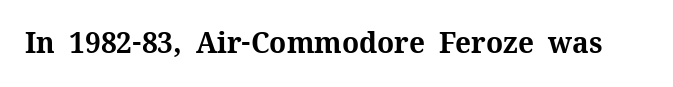
The image shows 28 px bold serif type, upright; set normal letter spacing, not underlined; medium stroke contrast and a medium x-height.
